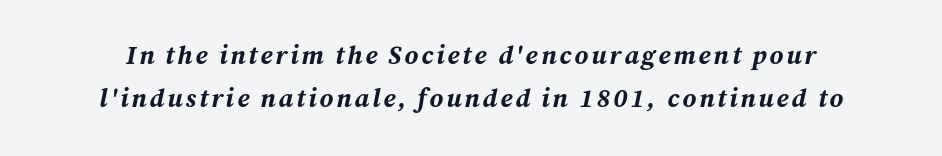
{"italic": "yes", "lean": "right", "slant_degrees": 12, "bold": "yes", "underline": "no", "line_spacing": "normal", "line_spacing_ratio": 1.64, "glyph_px": 26}
